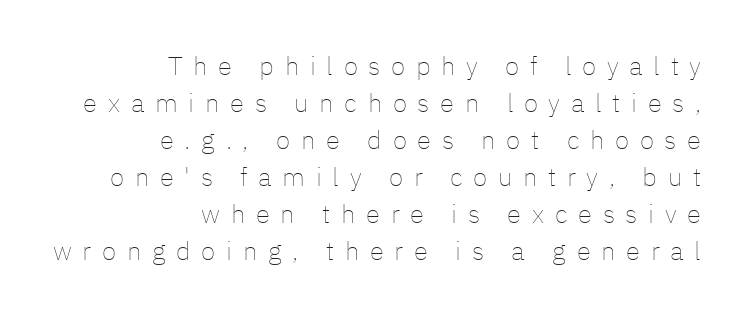
Q: Is the text bold? A: No.
Q: Is the text italic (slanted)? A: No, it is upright.
Q: Is the text underlined? A: No.
Q: How is the paragraph aligned? A: Right-aligned.
Q: Is the spacing between letters normal or unusually wide? A: Unusually wide.
Q: Is the spacing between lines tight, normal or loose? A: Normal.
